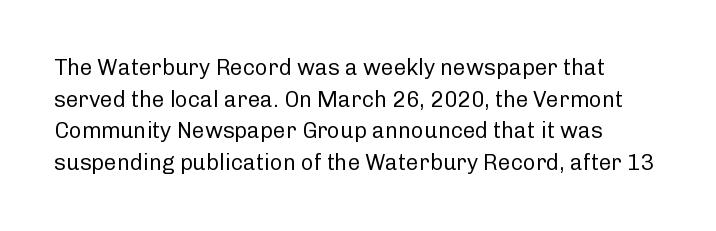
Baseline-to-baseline distance is the conventional proportion of letter height. When letters stand straight like this, we call the style roman or upright. The foot of each line stays bare and open. Is the letter spacing exaggerated? No — it looks like the ordinary default. The strokes carry an ordinary text weight at most.
